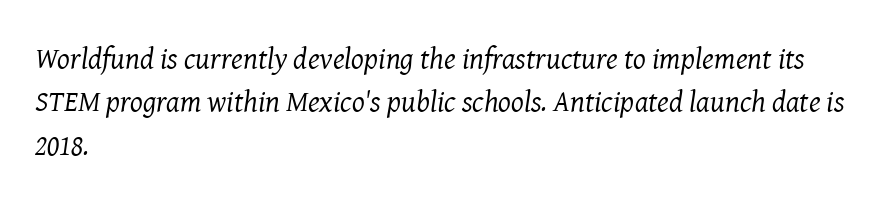
{"serif": "yes", "italic": "yes", "lean": "right", "slant_degrees": 8, "bold": "no", "weight": "regular", "width": "normal", "stroke_contrast": "medium", "x_height": "medium", "monospaced": "no", "underline": "no", "align": "left", "line_spacing": "normal", "line_spacing_ratio": 1.45, "letter_spacing": "normal", "letter_spacing_em": 0.0, "glyph_px": 30}
